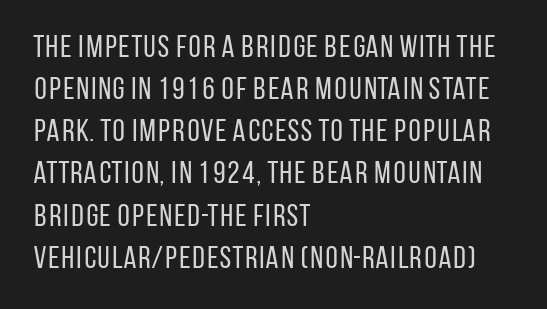
This sample uses plain, unmodified letter spacing. A typesetter would mark this as roman, not italic. One glance says typical: line gaps are just what's usual. The passage shown is not underscored anywhere. The weight would be labelled regular, book, light, or lighter still. Typeset ragged right — the left edge is the straight one.
